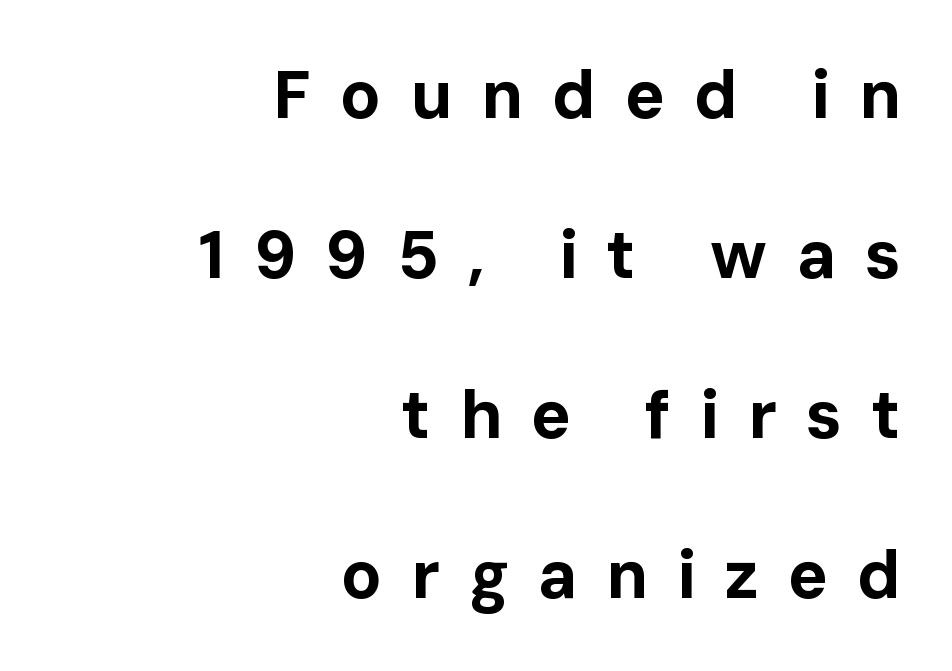
Q: Is the text bold? A: Yes.
Q: Is the text italic (slanted)? A: No, it is upright.
Q: Is the typeface a serif or a sans-serif typeface? A: Sans-serif.
Q: Is the text underlined? A: No.
Q: How is the paragraph aligned? A: Right-aligned.
Q: Is the spacing between letters normal or unusually wide? A: Unusually wide.
Q: Is the spacing between lines tight, normal or loose? A: Loose.
Q: Width (condensed, normal, or wide)? A: Normal.
Q: Stroke contrast? A: Low.
Q: x-height? A: Medium.
Q: Monospaced? A: No.
